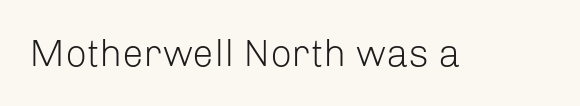
Heft: none added — not bold. Spacing between characters is what you'd get straight out of the box. In terms of letterform style, serifs are entirely absent. Bare-footed words on every line. The rendering uses natural spacing where letterforms have individual widths.
